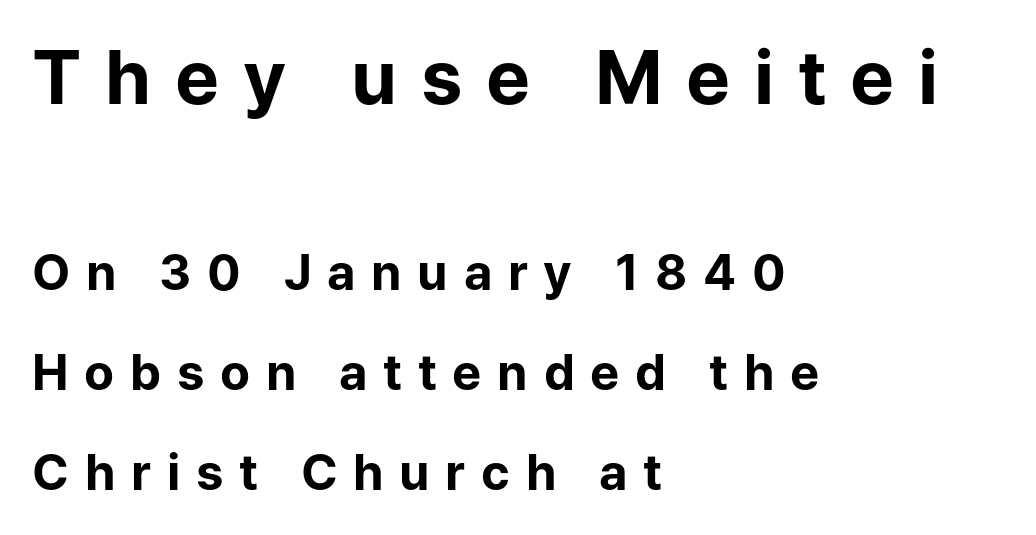
Q: Is the text bold? A: Yes.
Q: Is the text italic (slanted)? A: No, it is upright.
Q: Is the typeface a serif or a sans-serif typeface? A: Sans-serif.
Q: Is the text underlined? A: No.
Q: How is the paragraph aligned? A: Left-aligned.
Q: Is the spacing between letters normal or unusually wide? A: Unusually wide.
Q: Is the spacing between lines tight, normal or loose? A: Loose.
Q: Which block of text is set in a larger size, the first (top) or the second (bottom)? A: The first (top) one.
Q: Width (condensed, normal, or wide)? A: Normal.
Q: Stroke contrast? A: Low.
Q: x-height? A: Medium.
Q: Monospaced? A: No.
